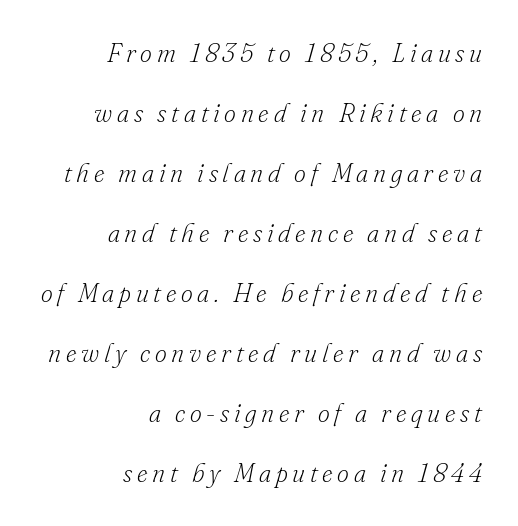
The image shows 26 px text type, italic (leaning right); set right-aligned, loose line spacing (2.31x), not underlined.
